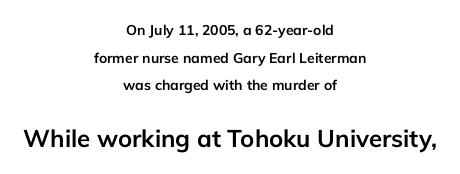
{"italic": "no", "bold": "yes", "underline": "no", "align": "center", "line_spacing": "loose", "line_spacing_ratio": 1.98, "letter_spacing": "normal", "letter_spacing_em": 0.0, "larger_block": "second", "size_ratio": 1.71, "glyph_px": 24}
